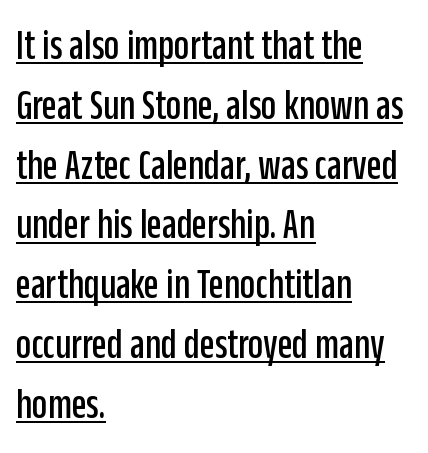
The image shows 43 px condensed sans-serif type, upright; set left-aligned, normal line spacing (1.39x), normal letter spacing, underlined; low stroke contrast and a large x-height.
